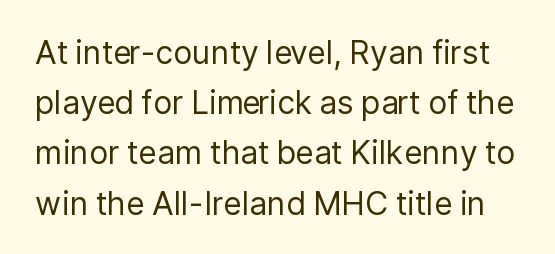
Q: Is the text bold? A: No.
Q: Is the text italic (slanted)? A: No, it is upright.
Q: Is the typeface a serif or a sans-serif typeface? A: Sans-serif.
Q: Is the text underlined? A: No.
Q: Is the spacing between letters normal or unusually wide? A: Normal.
Q: Is the spacing between lines tight, normal or loose? A: Normal.
Q: Width (condensed, normal, or wide)? A: Normal.
Q: Stroke contrast? A: Low.
Q: x-height? A: Medium.
Q: Monospaced? A: No.
